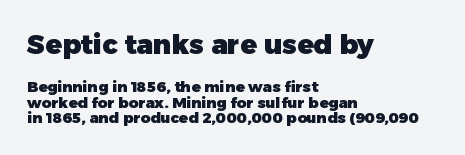
Q: Is the text bold? A: Yes.
Q: Is the text italic (slanted)? A: No, it is upright.
Q: Is the text underlined? A: No.
Q: How is the paragraph aligned? A: Left-aligned.
Q: Is the spacing between letters normal or unusually wide? A: Normal.
Q: Is the spacing between lines tight, normal or loose? A: Tight.
Q: Which block of text is set in a larger size, the first (top) or the second (bottom)? A: The first (top) one.
